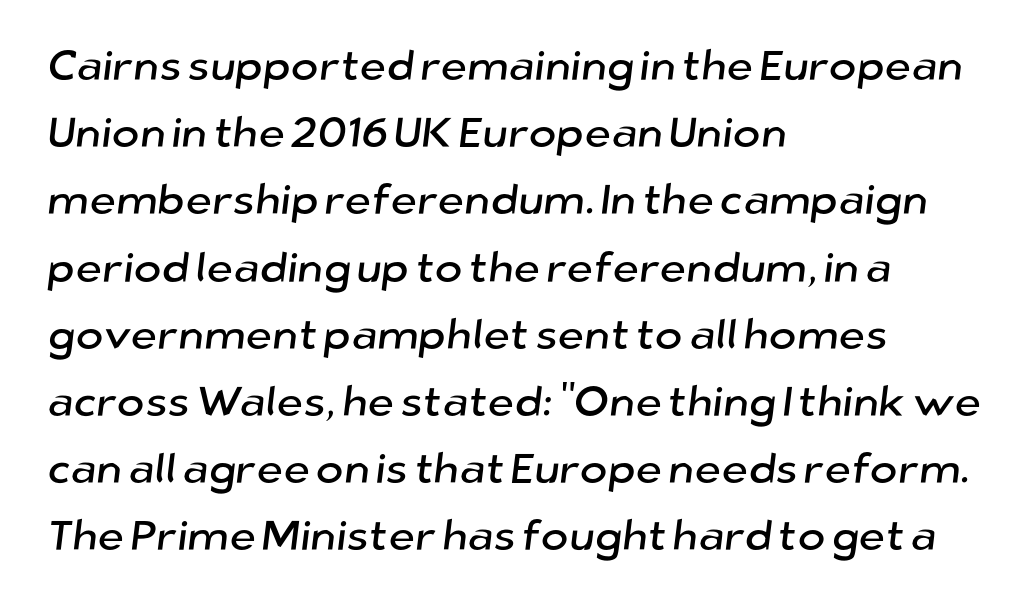
{"serif": "no", "width": "normal", "stroke_contrast": "low", "x_height": "medium", "monospaced": "no", "underline": "no", "align": "left", "line_spacing": "normal", "line_spacing_ratio": 1.6, "letter_spacing": "normal", "letter_spacing_em": 0.0, "glyph_px": 42}
